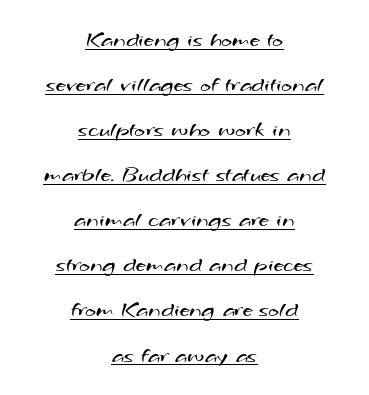
Reading down the column, the eye jumps a long way to each next line. Leftover space on each line is divided equally before and after the words. The face looks like a standard text weight, possibly lighter. Somebody hit Ctrl+U on this one — the words are underlined. Characters follow at the spacing the type designer built in.
